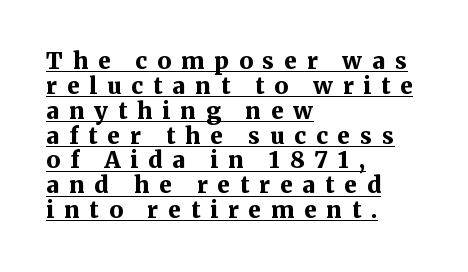
{"italic": "no", "bold": "yes", "underline": "yes", "align": "left", "line_spacing": "tight", "line_spacing_ratio": 1.08, "letter_spacing": "wide", "letter_spacing_em": 0.43, "glyph_px": 23}
